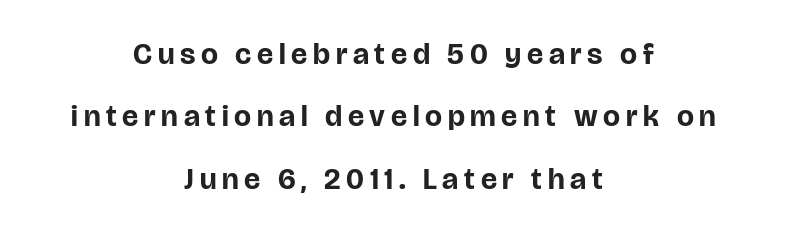
What weight is shown? A full bold with thick strokes. The rendering uses a large line-height, opening up the rows. When letters stand straight like this, we call the style roman or upright. Underlining? Definitely not there. Does the copy run flush right? No — it is centered line by line. Here the designer chose a conventional face with non-uniform glyph widths.
